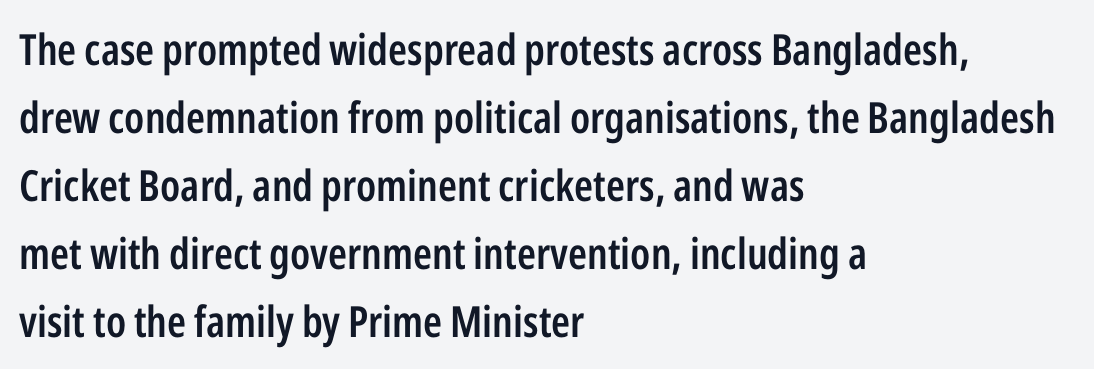
Q: Is the text bold? A: Semi-bold.
Q: Is the text italic (slanted)? A: No, it is upright.
Q: Is the typeface a serif or a sans-serif typeface? A: Sans-serif.
Q: Is the text underlined? A: No.
Q: How is the paragraph aligned? A: Left-aligned.
Q: Is the spacing between letters normal or unusually wide? A: Normal.
Q: Is the spacing between lines tight, normal or loose? A: Normal.
Q: Width (condensed, normal, or wide)? A: Condensed.
Q: Stroke contrast? A: Low.
Q: x-height? A: Medium.
Q: Monospaced? A: No.
